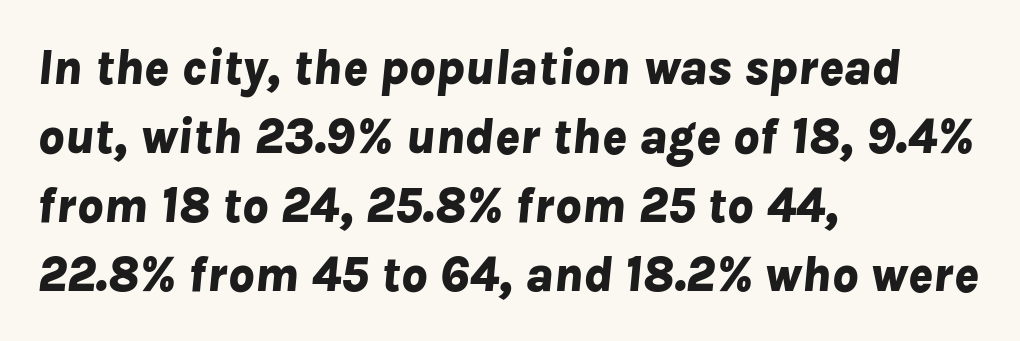
Q: Is the text bold? A: Yes.
Q: Is the text italic (slanted)? A: Yes, it leans right by about 8 degrees.
Q: Is the text underlined? A: No.
Q: How is the paragraph aligned? A: Left-aligned.
Q: Is the spacing between letters normal or unusually wide? A: Normal.
Q: Is the spacing between lines tight, normal or loose? A: Normal.
Q: Width (condensed, normal, or wide)? A: Normal.
Q: Stroke contrast? A: Low.
Q: x-height? A: Medium.
Q: Monospaced? A: No.
